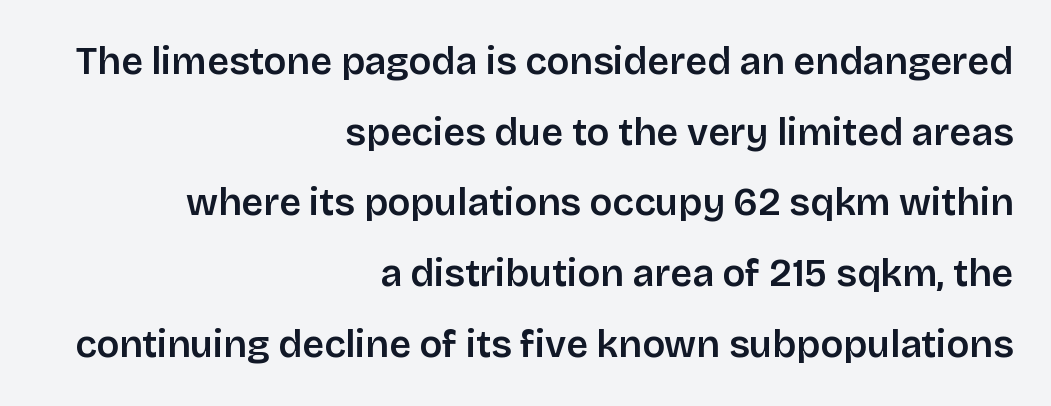
{"serif": "no", "italic": "no", "width": "normal", "stroke_contrast": "low", "x_height": "large", "monospaced": "no", "underline": "no", "align": "right", "line_spacing_ratio": 1.86, "letter_spacing": "normal", "letter_spacing_em": 0.0, "glyph_px": 38}
